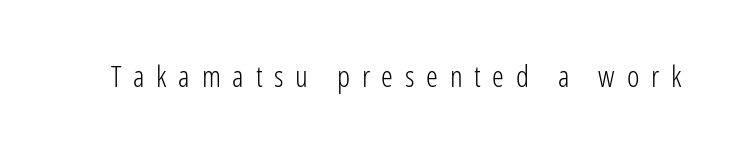
Is this a fixed-width face? No — the glyphs have proportional, varying widths. No feet cap the strokes, marking this as sans-serif type. What stands out about the letter spacing? Its width — letters are far apart. Stem width sits at or under what a default text font uses. Unlike italic type, these characters show no tilt at all.
